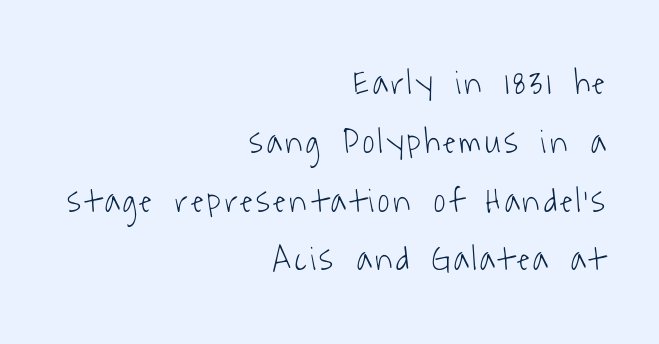
{"serif": "no", "bold": "no", "weight": "light", "width": "condensed", "stroke_contrast": "low", "x_height": "medium", "monospaced": "no", "underline": "no", "align": "right", "line_spacing": "normal", "line_spacing_ratio": 1.68, "glyph_px": 35}
